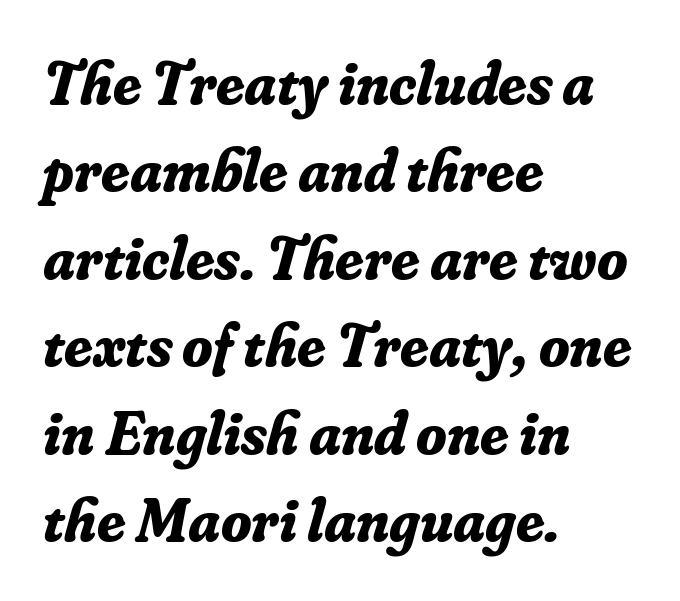
{"serif": "yes", "italic": "yes", "lean": "right", "slant_degrees": 16, "bold": "yes", "weight": "bold", "width": "normal", "stroke_contrast": "low", "x_height": "small", "monospaced": "no", "underline": "no", "align": "left", "line_spacing": "normal", "line_spacing_ratio": 1.41, "letter_spacing": "normal", "letter_spacing_em": 0.0, "glyph_px": 62}
